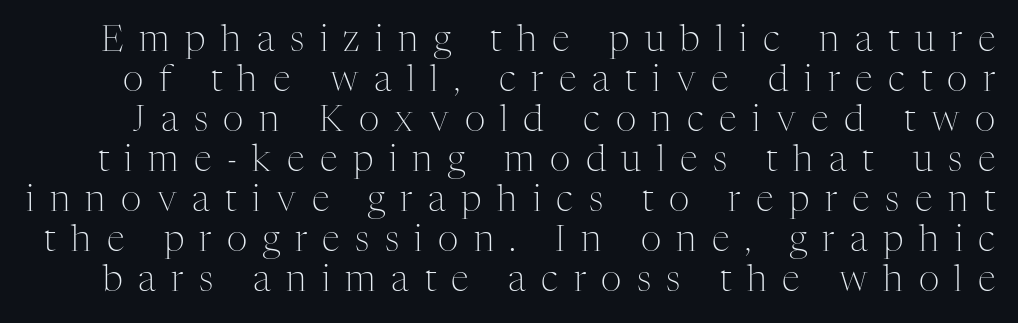
{"serif": "yes", "italic": "no", "bold": "no", "weight": "light", "width": "normal", "stroke_contrast": "medium", "x_height": "medium", "monospaced": "no", "underline": "no", "line_spacing": "tight", "line_spacing_ratio": 1.11, "letter_spacing": "wide", "letter_spacing_em": 0.43, "glyph_px": 36}
